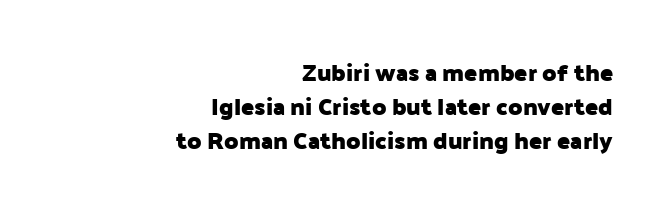
The image shows 24 px bold type, upright; set right-aligned, normal line spacing (1.42x), normal letter spacing, not underlined.
